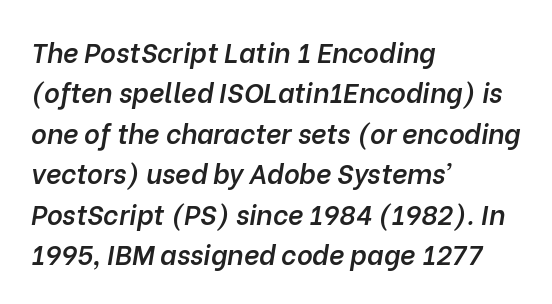
The image shows 27 px text type, italic (leaning right); set left-aligned, normal line spacing (1.5x), normal letter spacing, not underlined.
